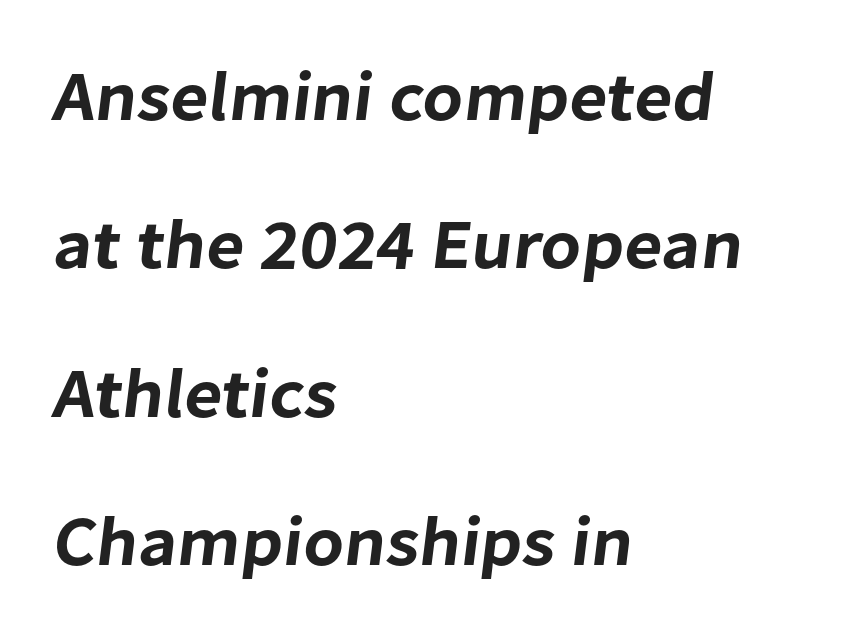
Q: Is the typeface a serif or a sans-serif typeface? A: Sans-serif.
Q: Is the text underlined? A: No.
Q: How is the paragraph aligned? A: Left-aligned.
Q: Is the spacing between letters normal or unusually wide? A: Normal.
Q: Is the spacing between lines tight, normal or loose? A: Loose.
Q: Width (condensed, normal, or wide)? A: Normal.
Q: Stroke contrast? A: Low.
Q: x-height? A: Medium.
Q: Monospaced? A: No.
